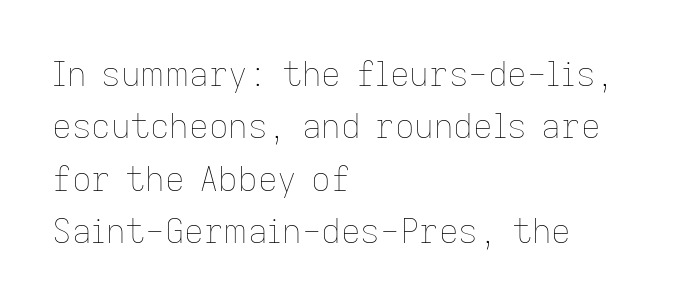
What's the leading like? Ordinary, nothing unusual. Ink coverage per letter is moderate at most. The rendering keeps characters at their native spacing. The passage shown is typed in a proportional face where columns would drift. The rag falls on the right side of this text block. Decoration check: the copy has no underline.
